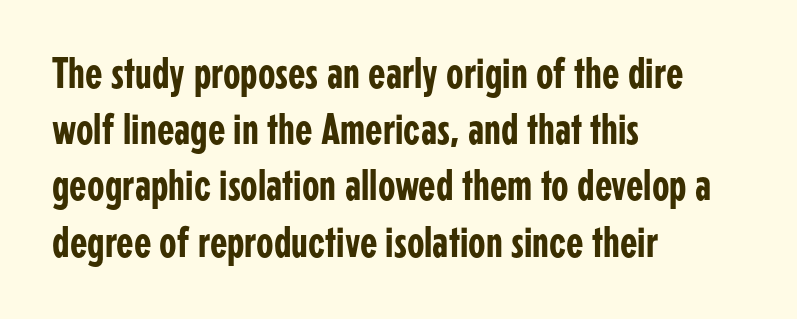
The image shows 45 px condensed sans-serif type, upright; set left-aligned, normal line spacing (1.25x), normal letter spacing, not underlined; low stroke contrast and a medium x-height.
